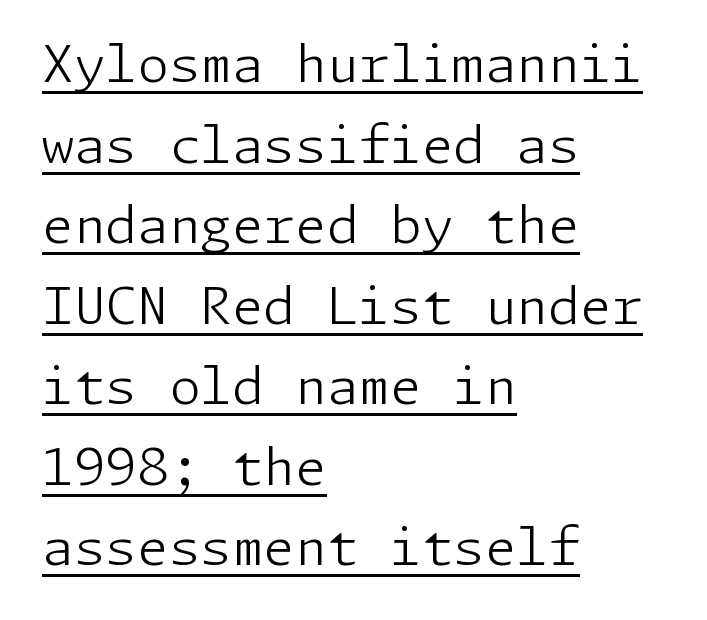
Q: Is the text bold? A: No.
Q: Is the text italic (slanted)? A: No, it is upright.
Q: Is the typeface a serif or a sans-serif typeface? A: Sans-serif.
Q: Is the text underlined? A: Yes.
Q: How is the paragraph aligned? A: Left-aligned.
Q: Is the spacing between letters normal or unusually wide? A: Normal.
Q: Is the spacing between lines tight, normal or loose? A: Normal.
Q: Width (condensed, normal, or wide)? A: Normal.
Q: Stroke contrast? A: Low.
Q: x-height? A: Medium.
